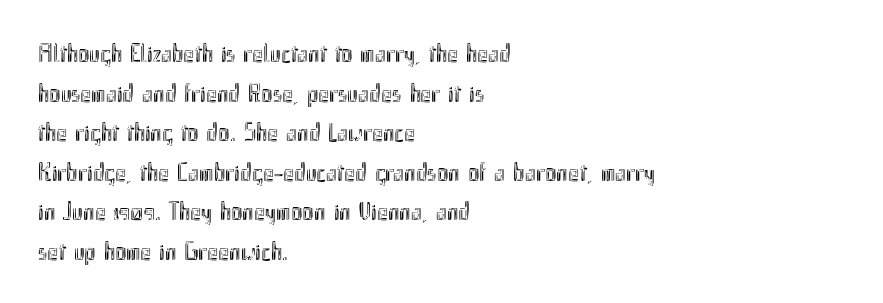
{"italic": "no", "underline": "no", "align": "left", "line_spacing": "normal", "line_spacing_ratio": 1.52, "letter_spacing": "normal", "letter_spacing_em": 0.0, "glyph_px": 26}
